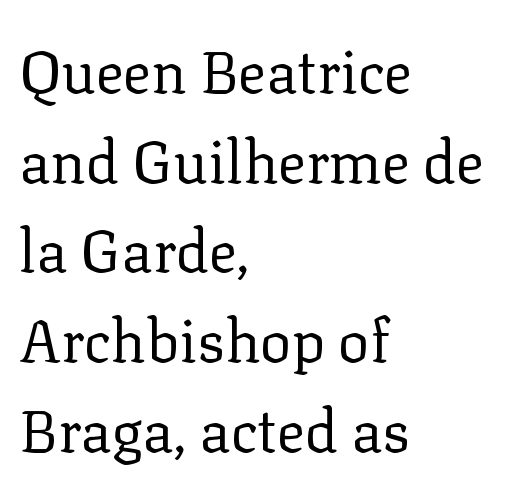
Q: Is the text bold? A: No.
Q: Is the text italic (slanted)? A: No, it is upright.
Q: Is the typeface a serif or a sans-serif typeface? A: Serif.
Q: Is the text underlined? A: No.
Q: How is the paragraph aligned? A: Left-aligned.
Q: Is the spacing between letters normal or unusually wide? A: Normal.
Q: Is the spacing between lines tight, normal or loose? A: Normal.
Q: Width (condensed, normal, or wide)? A: Normal.
Q: Stroke contrast? A: Low.
Q: x-height? A: Medium.
Q: Monospaced? A: No.
